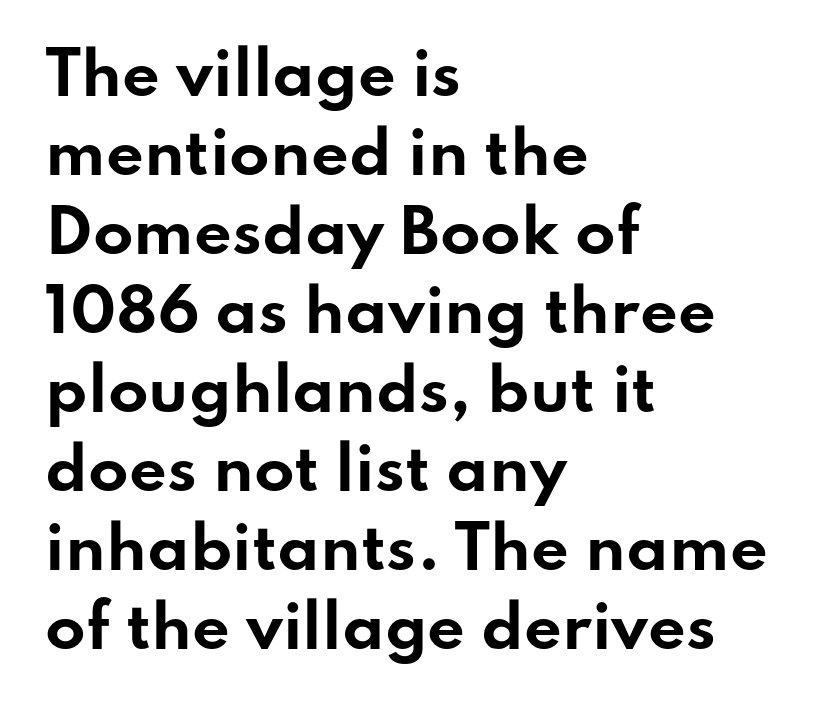
Q: Is the text bold? A: Yes.
Q: Is the text italic (slanted)? A: No, it is upright.
Q: Is the typeface a serif or a sans-serif typeface? A: Sans-serif.
Q: Is the text underlined? A: No.
Q: How is the paragraph aligned? A: Left-aligned.
Q: Is the spacing between letters normal or unusually wide? A: Normal.
Q: Is the spacing between lines tight, normal or loose? A: Normal.
Q: Width (condensed, normal, or wide)? A: Wide.
Q: Stroke contrast? A: Low.
Q: x-height? A: Small.
Q: Monospaced? A: No.
